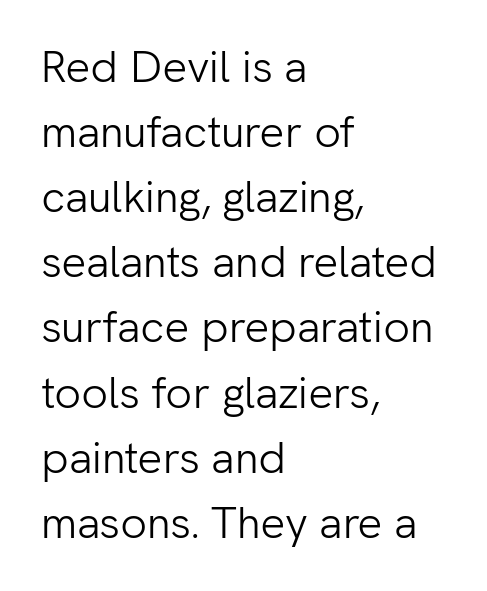
Weight: not bold — regular or lighter. The area under the type is left untouched. Nope, no serifs anywhere on these letters. Students, note that the glyphs here touch the page at normal intervals.
